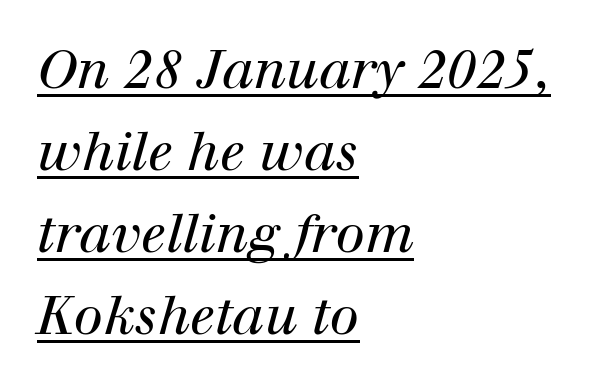
Q: Is the text bold? A: No.
Q: Is the text italic (slanted)? A: Yes, it leans right by about 12 degrees.
Q: Is the typeface a serif or a sans-serif typeface? A: Serif.
Q: Is the text underlined? A: Yes.
Q: How is the paragraph aligned? A: Left-aligned.
Q: Is the spacing between letters normal or unusually wide? A: Normal.
Q: Is the spacing between lines tight, normal or loose? A: Normal.
Q: Width (condensed, normal, or wide)? A: Normal.
Q: Stroke contrast? A: High.
Q: x-height? A: Medium.
Q: Monospaced? A: No.
